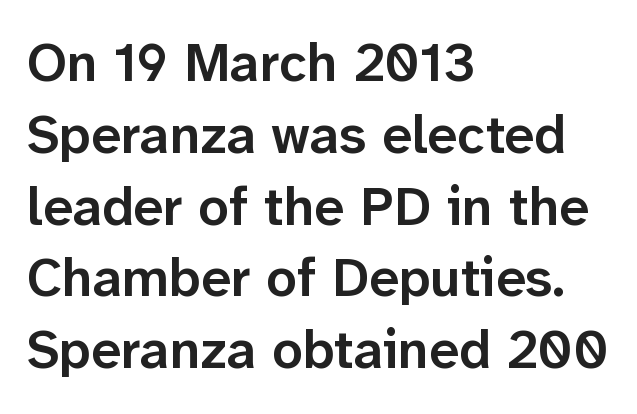
Q: Is the text bold? A: Semi-bold.
Q: Is the text italic (slanted)? A: No, it is upright.
Q: Is the typeface a serif or a sans-serif typeface? A: Sans-serif.
Q: Is the text underlined? A: No.
Q: How is the paragraph aligned? A: Left-aligned.
Q: Is the spacing between letters normal or unusually wide? A: Normal.
Q: Is the spacing between lines tight, normal or loose? A: Normal.
Q: Width (condensed, normal, or wide)? A: Normal.
Q: Stroke contrast? A: Low.
Q: x-height? A: Medium.
Q: Monospaced? A: No.
